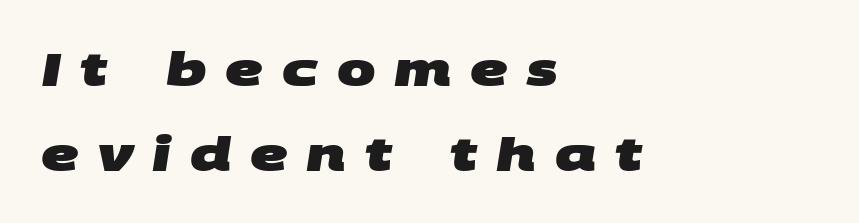
{"serif": "no", "bold": "yes", "weight": "heavy", "width": "wide", "stroke_contrast": "medium", "x_height": "large", "monospaced": "no", "underline": "no", "align": "left", "line_spacing_ratio": 1.84, "letter_spacing": "wide", "letter_spacing_em": 0.41, "glyph_px": 46}
